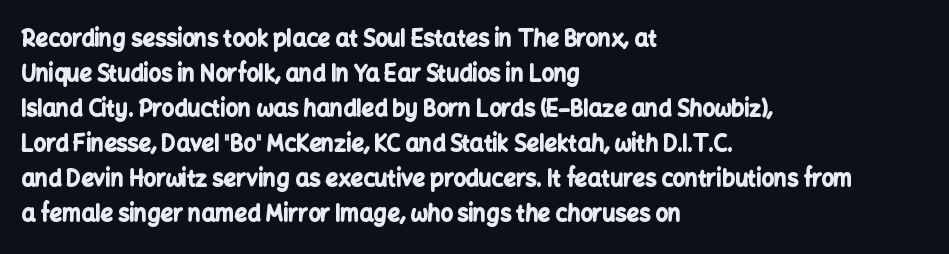
The image shows 22 px bold type, upright; set left-aligned, normal line spacing (1.59x), normal letter spacing, not underlined.
